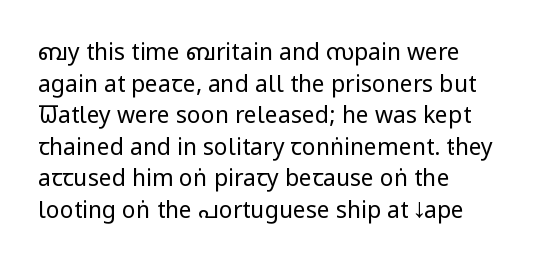
{"italic": "no", "bold": "no", "underline": "no", "align": "left", "line_spacing": "normal", "line_spacing_ratio": 1.37, "letter_spacing": "normal", "letter_spacing_em": 0.0, "glyph_px": 23}
